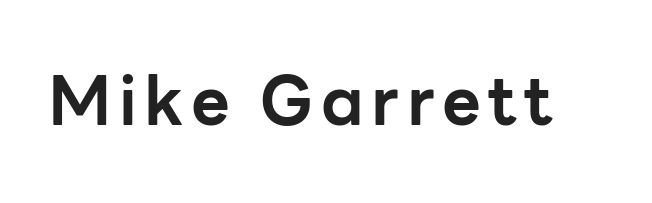
The image shows 67 px bold sans-serif type, upright; set not underlined; low stroke contrast and a medium x-height.
